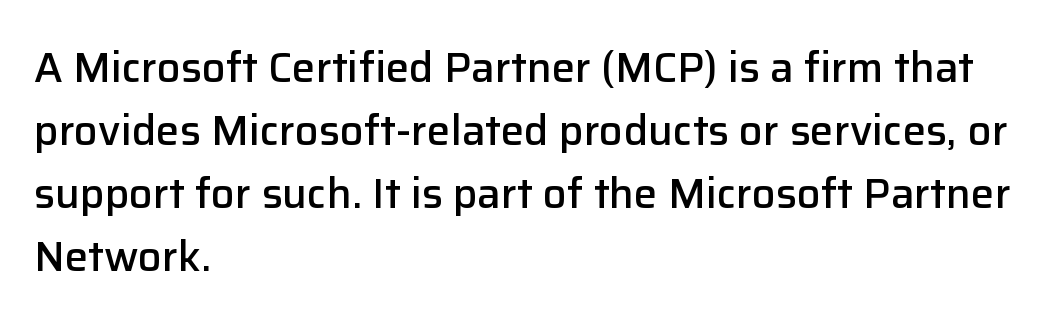
The image shows 42 px semibold sans-serif type, upright; set left-aligned, normal line spacing (1.5x), normal letter spacing, not underlined; low stroke contrast and a medium x-height.
